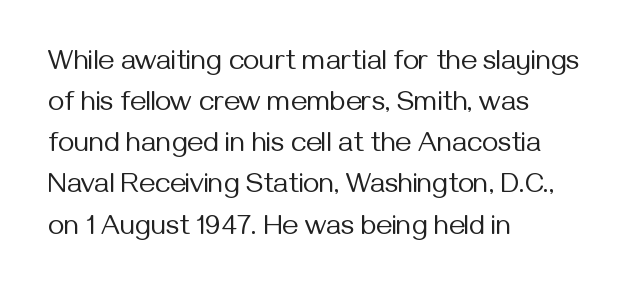
{"serif": "no", "italic": "no", "bold": "no", "weight": "regular", "width": "normal", "stroke_contrast": "medium", "x_height": "medium", "monospaced": "no", "underline": "no", "align": "left", "line_spacing": "normal", "line_spacing_ratio": 1.47, "letter_spacing": "normal", "letter_spacing_em": 0.0, "glyph_px": 28}
